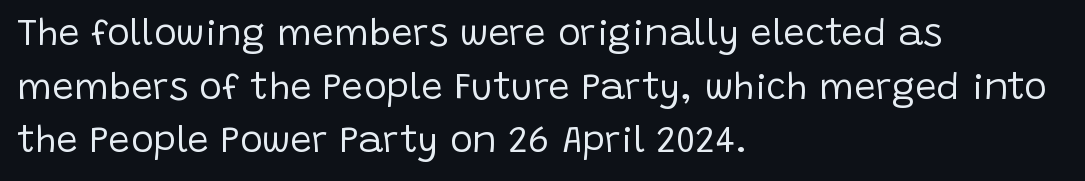
The image shows 38 px regular-weight sans-serif type, upright; set left-aligned, normal line spacing (1.41x), normal letter spacing, not underlined; low stroke contrast and a large x-height.
